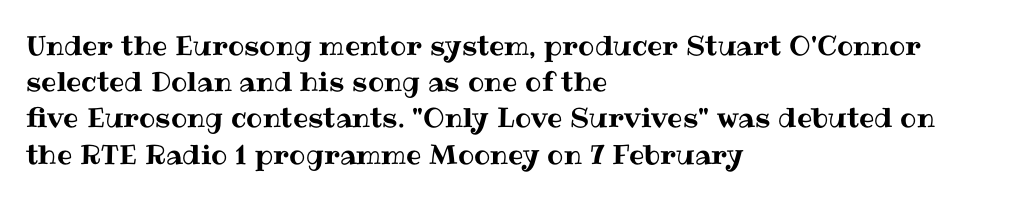
The image shows 27 px text type, upright; set left-aligned, normal line spacing (1.34x), normal letter spacing, not underlined.
